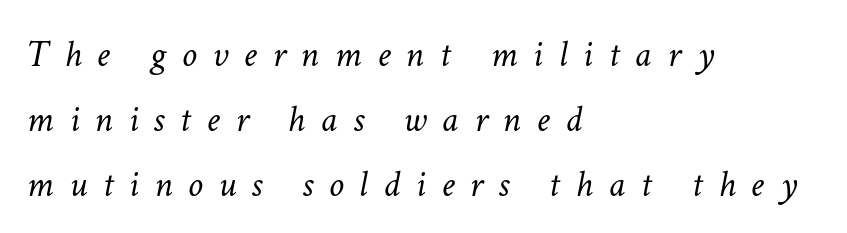
{"italic": "yes", "lean": "right", "slant_degrees": 11, "bold": "no", "weight": "light", "width": "normal", "stroke_contrast": "low", "x_height": "medium", "monospaced": "no", "underline": "no", "align": "left", "line_spacing_ratio": 1.71, "letter_spacing": "wide", "letter_spacing_em": 0.41, "glyph_px": 38}
